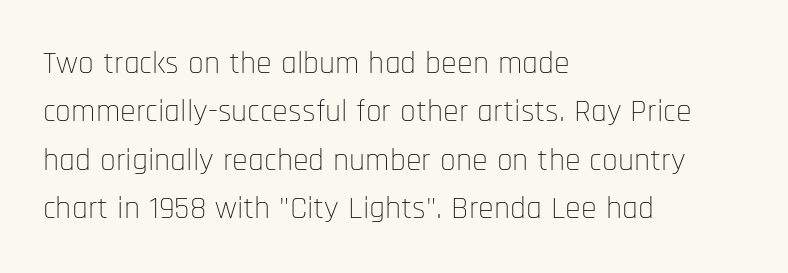
Summary of weight: not heavy and not bold. These lines were composed using upright roman letters. Descenders hang freely into open space. This sample has the flowing, uneven cadence of proportional lettering.
